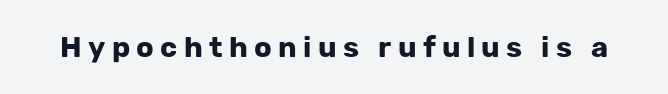
{"serif": "no", "italic": "no", "bold": "yes", "weight": "bold", "width": "normal", "stroke_contrast": "low", "x_height": "medium", "monospaced": "no", "underline": "no", "letter_spacing": "wide", "letter_spacing_em": 0.22, "glyph_px": 29}
